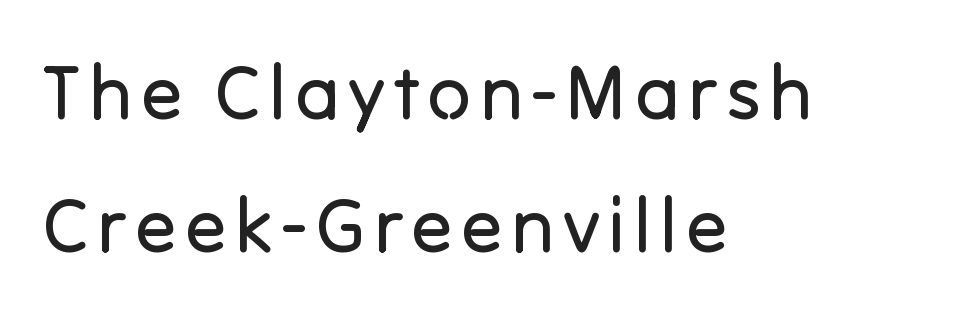
Q: Is the text bold? A: No.
Q: Is the text italic (slanted)? A: No, it is upright.
Q: Is the typeface a serif or a sans-serif typeface? A: Sans-serif.
Q: Is the text underlined? A: No.
Q: How is the paragraph aligned? A: Left-aligned.
Q: Width (condensed, normal, or wide)? A: Normal.
Q: Stroke contrast? A: Low.
Q: x-height? A: Medium.
Q: Monospaced? A: No.
